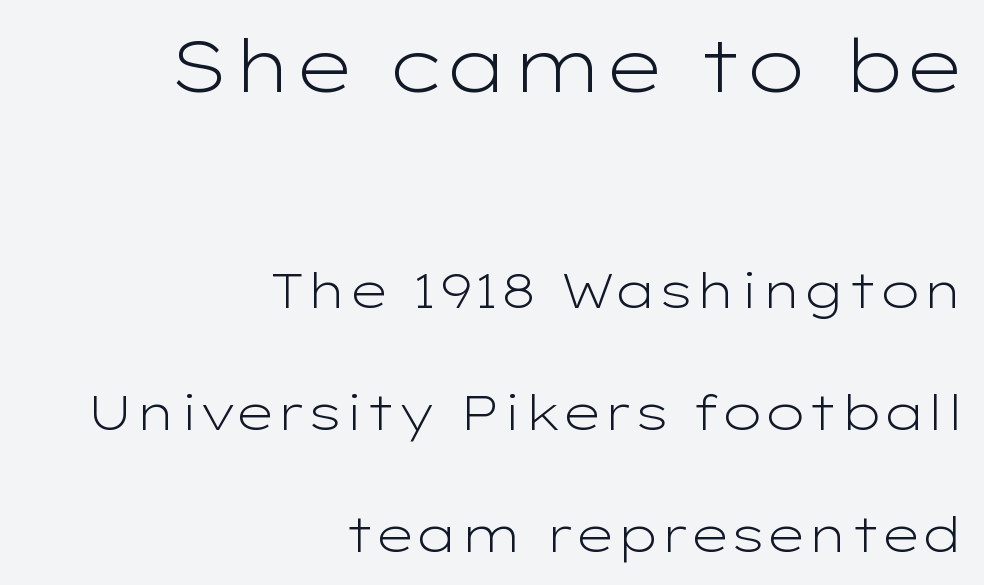
Q: Is the text bold? A: No.
Q: Is the text italic (slanted)? A: No, it is upright.
Q: Is the typeface a serif or a sans-serif typeface? A: Sans-serif.
Q: Is the text underlined? A: No.
Q: How is the paragraph aligned? A: Right-aligned.
Q: Is the spacing between letters normal or unusually wide? A: Normal.
Q: Is the spacing between lines tight, normal or loose? A: Loose.
Q: Which block of text is set in a larger size, the first (top) or the second (bottom)? A: The first (top) one.
Q: Width (condensed, normal, or wide)? A: Wide.
Q: Stroke contrast? A: Low.
Q: x-height? A: Medium.
Q: Monospaced? A: No.
